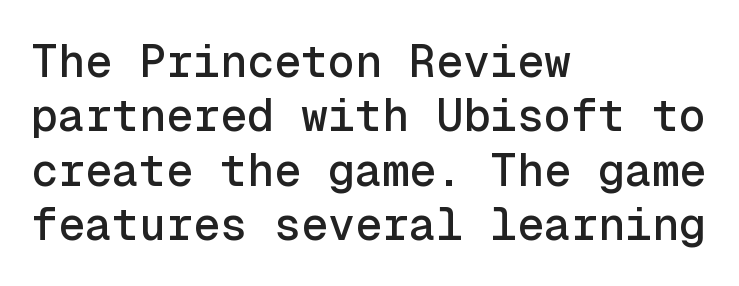
Q: Is the text italic (slanted)? A: No, it is upright.
Q: Is the typeface a serif or a sans-serif typeface? A: Sans-serif.
Q: Is the text underlined? A: No.
Q: How is the paragraph aligned? A: Left-aligned.
Q: Is the spacing between letters normal or unusually wide? A: Normal.
Q: Width (condensed, normal, or wide)? A: Normal.
Q: x-height? A: Medium.
Q: Monospaced? A: Yes.
